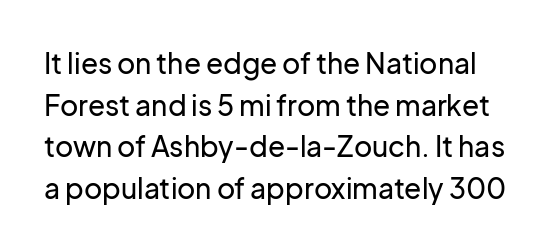
Q: Is the text italic (slanted)? A: No, it is upright.
Q: Is the typeface a serif or a sans-serif typeface? A: Sans-serif.
Q: Is the text underlined? A: No.
Q: Is the spacing between letters normal or unusually wide? A: Normal.
Q: Is the spacing between lines tight, normal or loose? A: Normal.
Q: Width (condensed, normal, or wide)? A: Normal.
Q: Stroke contrast? A: Low.
Q: x-height? A: Medium.
Q: Monospaced? A: No.
